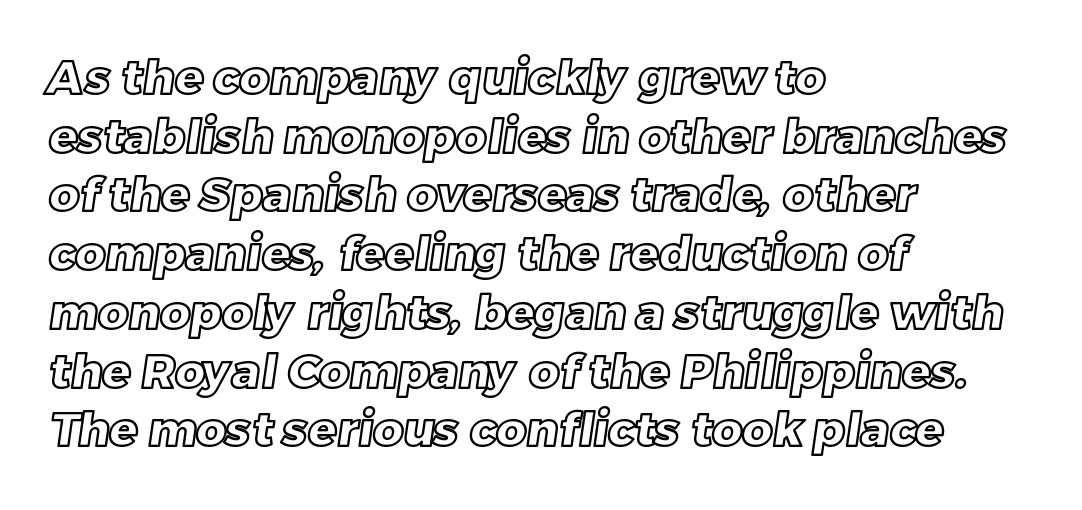
Q: Is the text underlined? A: No.
Q: How is the paragraph aligned? A: Left-aligned.
Q: Is the spacing between letters normal or unusually wide? A: Normal.
Q: Is the spacing between lines tight, normal or loose? A: Normal.
Q: Width (condensed, normal, or wide)? A: Normal.
Q: x-height? A: Large.
Q: Monospaced? A: No.
